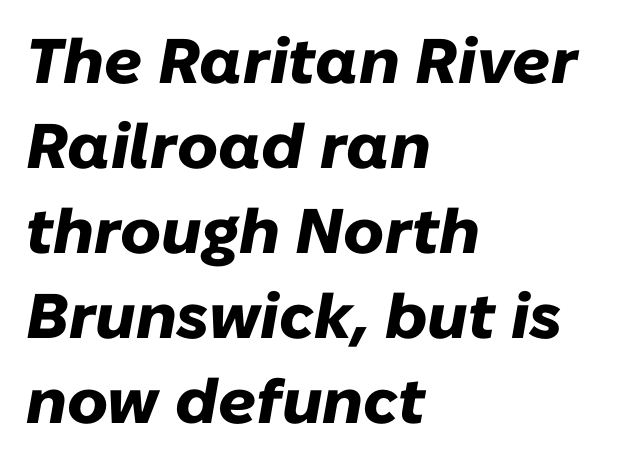
Q: Is the text bold? A: Yes.
Q: Is the text italic (slanted)? A: Yes, it leans right by about 10 degrees.
Q: Is the text underlined? A: No.
Q: How is the paragraph aligned? A: Left-aligned.
Q: Is the spacing between letters normal or unusually wide? A: Normal.
Q: Is the spacing between lines tight, normal or loose? A: Normal.
Q: Width (condensed, normal, or wide)? A: Normal.
Q: Stroke contrast? A: Low.
Q: x-height? A: Medium.
Q: Monospaced? A: No.
